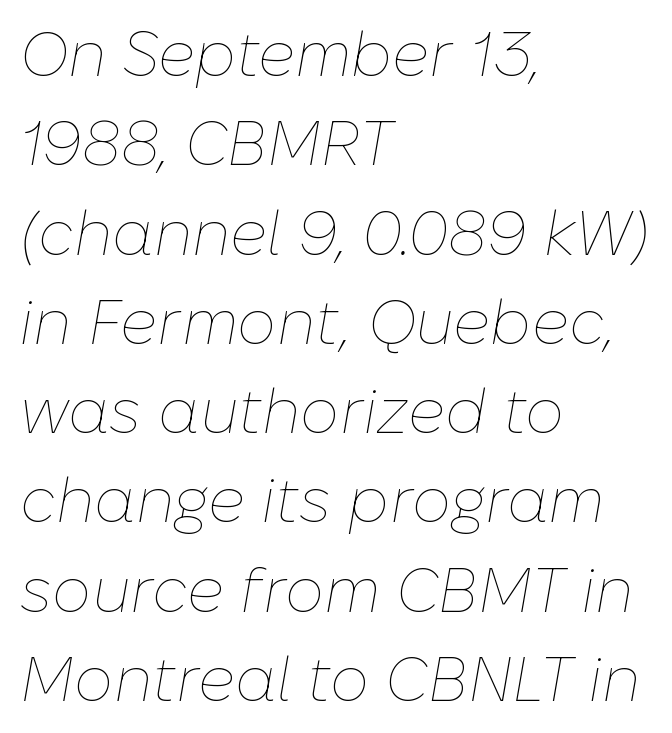
Q: Is the text bold? A: No.
Q: Is the text italic (slanted)? A: Yes, it leans right by about 10 degrees.
Q: Is the text underlined? A: No.
Q: How is the paragraph aligned? A: Left-aligned.
Q: Is the spacing between letters normal or unusually wide? A: Normal.
Q: Is the spacing between lines tight, normal or loose? A: Normal.
Q: Width (condensed, normal, or wide)? A: Normal.
Q: Stroke contrast? A: Low.
Q: x-height? A: Medium.
Q: Monospaced? A: No.
